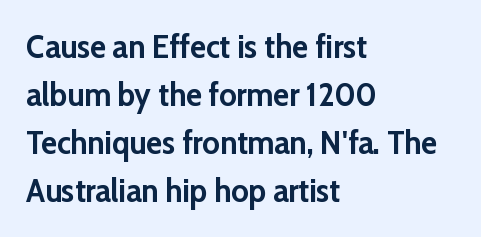
Q: Is the text bold? A: Yes.
Q: Is the text italic (slanted)? A: No, it is upright.
Q: Is the typeface a serif or a sans-serif typeface? A: Sans-serif.
Q: Is the text underlined? A: No.
Q: How is the paragraph aligned? A: Left-aligned.
Q: Is the spacing between letters normal or unusually wide? A: Normal.
Q: Is the spacing between lines tight, normal or loose? A: Normal.
Q: Width (condensed, normal, or wide)? A: Normal.
Q: Stroke contrast? A: Low.
Q: x-height? A: Medium.
Q: Monospaced? A: No.
